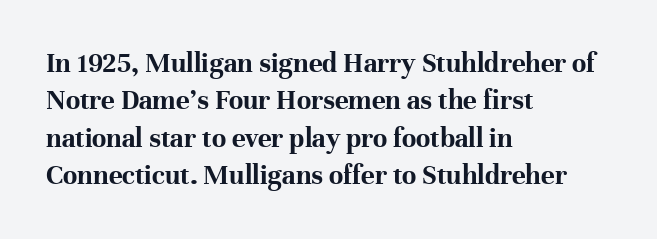
The image shows 29 px bold serif type, upright; set left-aligned, normal line spacing (1.29x), normal letter spacing, not underlined; high stroke contrast and a medium x-height.
